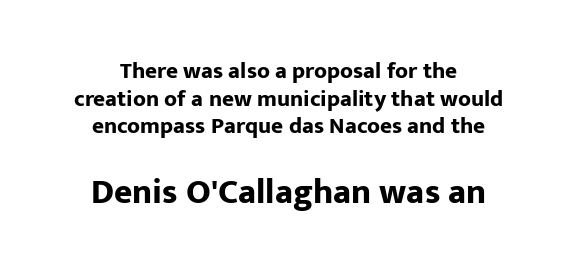
{"serif": "no", "italic": "no", "bold": "yes", "weight": "bold", "width": "normal", "stroke_contrast": "low", "x_height": "medium", "monospaced": "no", "underline": "no", "align": "center", "line_spacing_ratio": 1.2, "letter_spacing": "normal", "letter_spacing_em": 0.0, "larger_block": "second", "size_ratio": 1.52, "glyph_px": 35}
